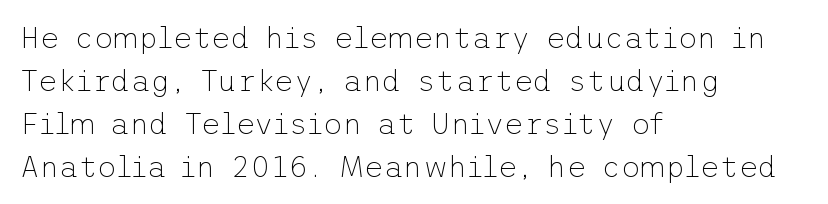
{"serif": "no", "italic": "no", "bold": "no", "weight": "thin", "width": "normal", "stroke_contrast": "low", "x_height": "medium", "underline": "no", "align": "left", "line_spacing": "normal", "line_spacing_ratio": 1.43, "letter_spacing": "normal", "letter_spacing_em": 0.0, "glyph_px": 30}
